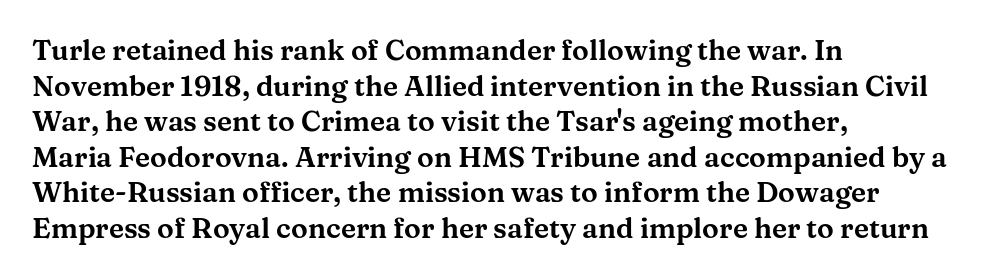
The image shows 28 px wide serif type, upright; set left-aligned, normal line spacing (1.27x), normal letter spacing, not underlined; medium stroke contrast and a medium x-height.
